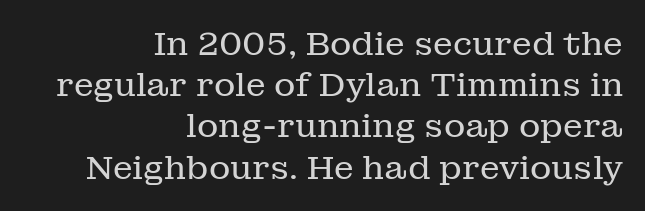
Varying glyph widths throughout — classic text-font behaviour. The string is rendered with underlining switched off. Summary of vertical rhythm: regular, with standard interline spacing. The specimen reads as upright at a glance. Weight class: somewhere from thin through regular.
